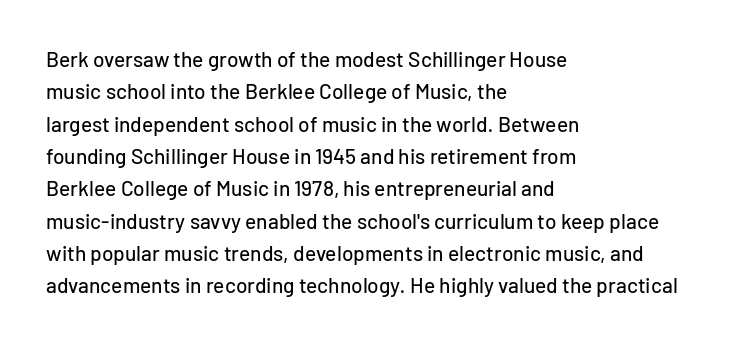
{"italic": "no", "underline": "no", "align": "left", "line_spacing": "normal", "line_spacing_ratio": 1.54, "letter_spacing": "normal", "letter_spacing_em": 0.0, "glyph_px": 21}
